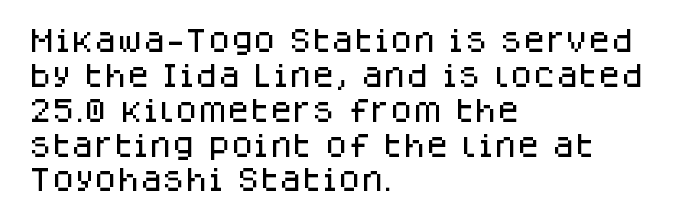
The image shows 26 px text type, upright; set left-aligned, normal line spacing (1.34x), normal letter spacing, not underlined.
